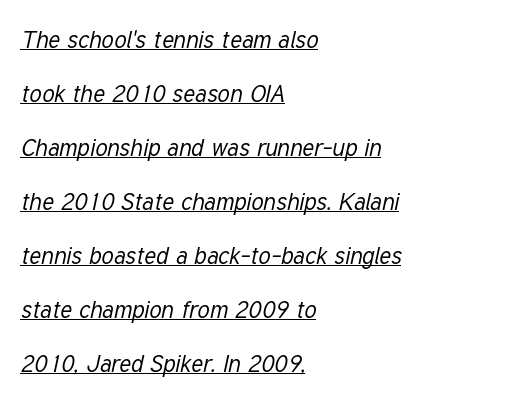
Q: Is the text bold? A: No.
Q: Is the text italic (slanted)? A: Yes, it leans right by about 12 degrees.
Q: Is the text underlined? A: Yes.
Q: How is the paragraph aligned? A: Left-aligned.
Q: Is the spacing between letters normal or unusually wide? A: Normal.
Q: Is the spacing between lines tight, normal or loose? A: Loose.
